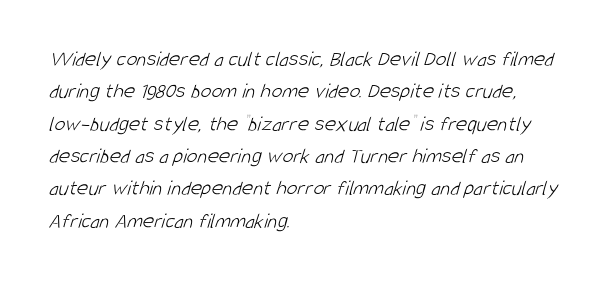
{"bold": "no", "underline": "no", "align": "left", "line_spacing": "normal", "line_spacing_ratio": 1.47, "letter_spacing": "normal", "letter_spacing_em": 0.0, "glyph_px": 22}
